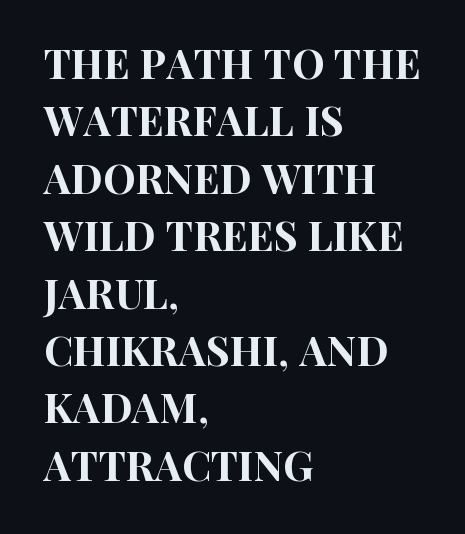
{"serif": "no", "italic": "no", "width": "condensed", "stroke_contrast": "high", "x_height": "large", "monospaced": "no", "underline": "no", "align": "left", "line_spacing": "normal", "line_spacing_ratio": 1.4, "letter_spacing": "normal", "letter_spacing_em": 0.0, "glyph_px": 41}
